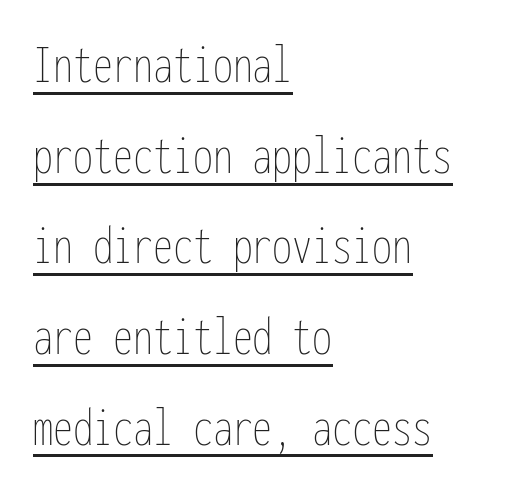
The image shows 57 px thin, condensed type, upright, monospaced; set left-aligned, normal line spacing (1.59x), normal letter spacing, underlined; low stroke contrast and a medium x-height.
